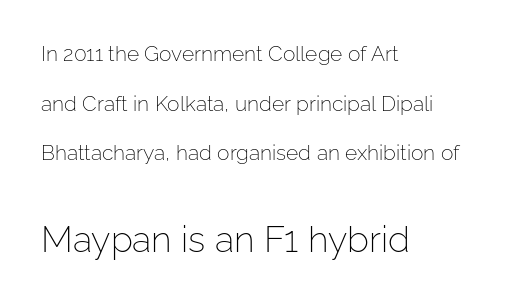
The image shows 36 px light sans-serif type, upright; set left-aligned, loose line spacing (2.36x), normal letter spacing, not underlined; the second (bottom) block is 1.71x larger; low stroke contrast and a medium x-height.
